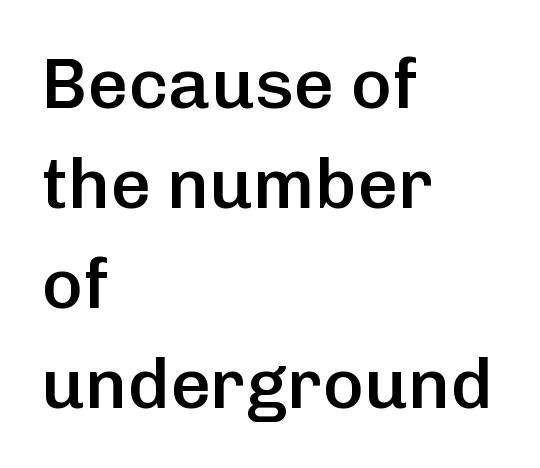
Each letter keeps its own natural width here, so spacing adapts to shape. The font's upright variant was chosen for this text. The typeface chosen for these lines omits serifs. The string is rendered with underlining switched off. What's the leading like? Ordinary, nothing unusual.
